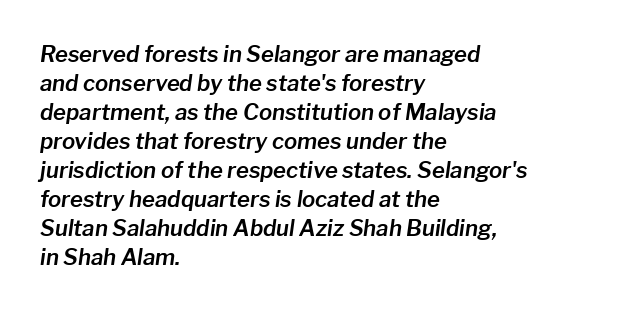
Is the block centered? No — it sits flush against the left margin. The passage shown is not underscored anywhere. The lettering tilts uniformly, giving the passage an italic look. Honestly, the letter spacing is just normal — you wouldn't notice it. Summary of vertical rhythm: regular, with standard interline spacing.
